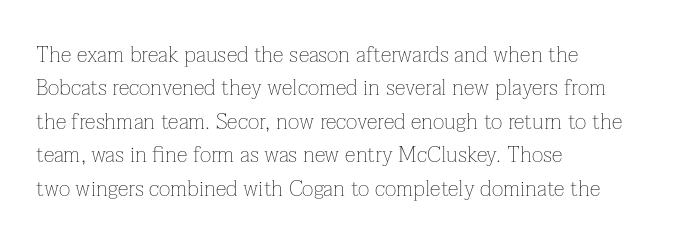
The image shows 22 px text type, upright; set left-aligned, normal line spacing (1.52x), normal letter spacing, not underlined.
